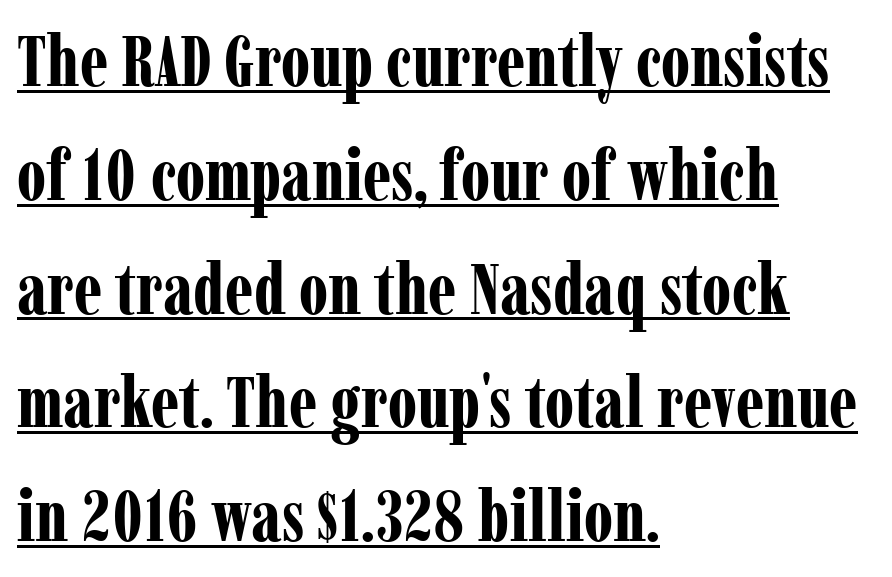
Short note: letters normally spaced. The vertical gap from one line to the next is medium. It's the straight-up-and-down kind of type. The setting favours the left margin, as ordinary paragraphs usually do. Each glyph is drawn with heavy, bold strokes. A typesetter would call this proportional, since set widths differ per character.
